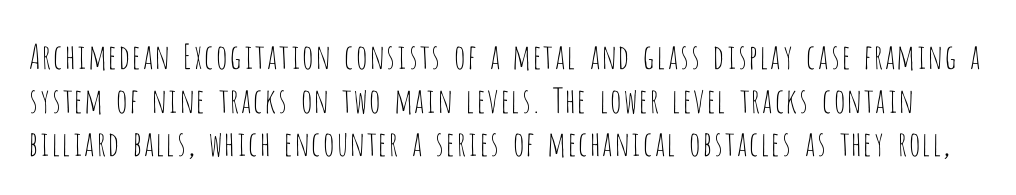
The image shows 34 px thin, condensed sans-serif type, upright; set normal line spacing (1.28x), normal letter spacing, not underlined; low stroke contrast and a large x-height.
